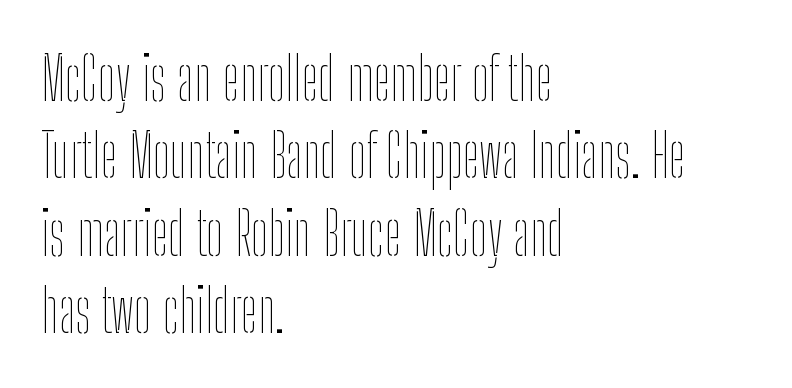
The passage shown stacks its lines at a standard gap. Bold? No — there's no thickening of the strokes. Tracking here is standard; glyphs follow each other at the usual distance. The baseline area is clear.
